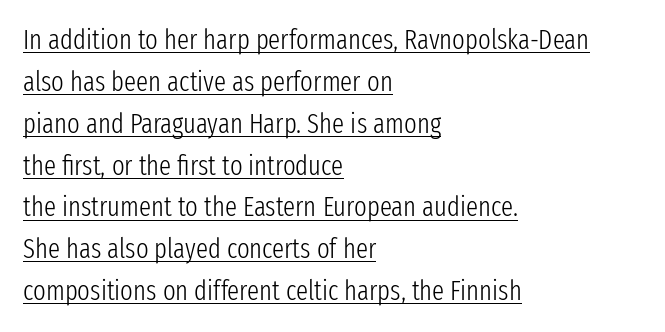
Quick note: not italic, upright. This sample uses plain, unmodified letter spacing. No extra ink here — the face is not bold. The words here are underlined.
